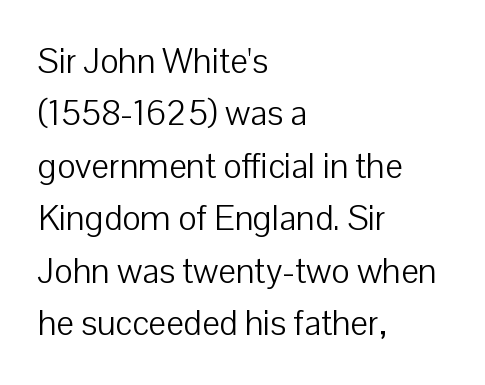
The image shows 35 px light sans-serif type, upright; set left-aligned, normal line spacing (1.5x), normal letter spacing, not underlined; low stroke contrast and a medium x-height.
